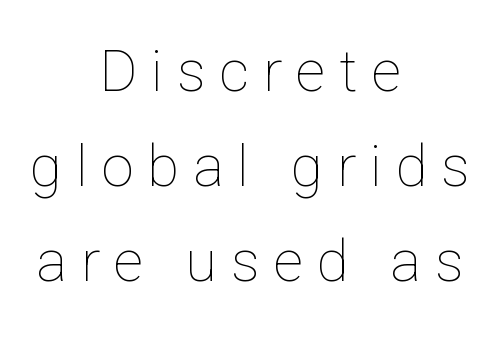
{"italic": "no", "bold": "no", "weight": "thin", "width": "normal", "stroke_contrast": "low", "x_height": "medium", "monospaced": "no", "underline": "no", "align": "center", "line_spacing": "normal", "line_spacing_ratio": 1.64, "letter_spacing": "wide", "letter_spacing_em": 0.24, "glyph_px": 58}
